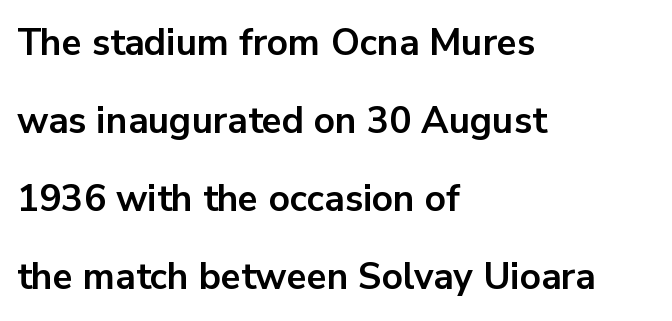
Q: Is the text bold? A: Yes.
Q: Is the text italic (slanted)? A: No, it is upright.
Q: Is the typeface a serif or a sans-serif typeface? A: Sans-serif.
Q: Is the text underlined? A: No.
Q: How is the paragraph aligned? A: Left-aligned.
Q: Is the spacing between letters normal or unusually wide? A: Normal.
Q: Is the spacing between lines tight, normal or loose? A: Loose.
Q: Width (condensed, normal, or wide)? A: Normal.
Q: Stroke contrast? A: Low.
Q: x-height? A: Medium.
Q: Monospaced? A: No.
